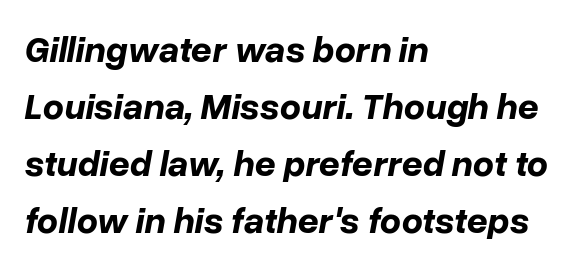
{"italic": "yes", "lean": "right", "slant_degrees": 10, "bold": "yes", "weight": "bold", "width": "normal", "stroke_contrast": "low", "x_height": "medium", "monospaced": "no", "underline": "no", "align": "left", "line_spacing": "normal", "line_spacing_ratio": 1.54, "letter_spacing": "normal", "letter_spacing_em": 0.0, "glyph_px": 37}
